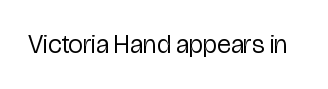
Q: Is the text bold? A: No.
Q: Is the text italic (slanted)? A: No, it is upright.
Q: Is the text underlined? A: No.
Q: Is the spacing between letters normal or unusually wide? A: Normal.
